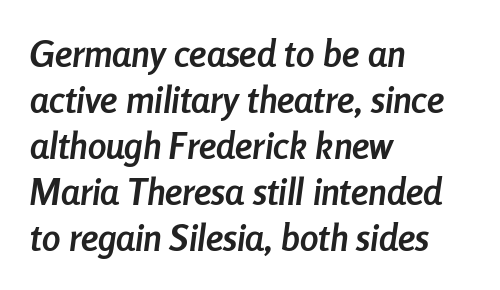
{"italic": "yes", "lean": "right", "slant_degrees": 8, "bold": "yes", "weight": "semibold", "width": "condensed", "stroke_contrast": "low", "x_height": "medium", "monospaced": "no", "underline": "no", "align": "left", "line_spacing_ratio": 1.24, "letter_spacing": "normal", "letter_spacing_em": 0.0, "glyph_px": 37}
